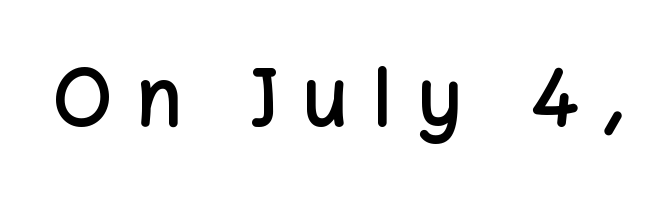
Q: Is the text bold? A: Semi-bold.
Q: Is the text italic (slanted)? A: No, it is upright.
Q: Is the typeface a serif or a sans-serif typeface? A: Sans-serif.
Q: Is the text underlined? A: No.
Q: Is the spacing between letters normal or unusually wide? A: Unusually wide.
Q: Width (condensed, normal, or wide)? A: Normal.
Q: Stroke contrast? A: Low.
Q: x-height? A: Medium.
Q: Monospaced? A: No.
